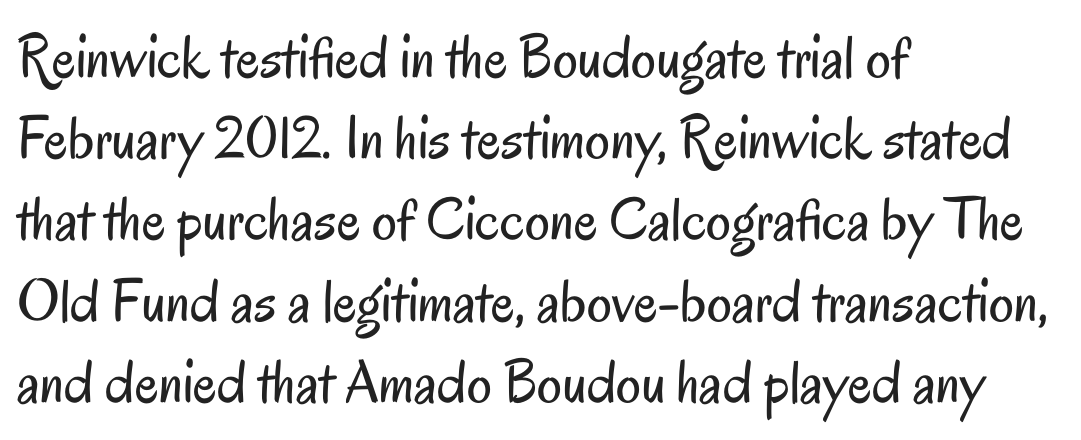
{"serif": "no", "italic": "no", "bold": "no", "weight": "regular", "width": "condensed", "stroke_contrast": "low", "x_height": "small", "monospaced": "no", "underline": "no", "align": "left", "line_spacing": "normal", "line_spacing_ratio": 1.31, "letter_spacing": "normal", "letter_spacing_em": 0.0, "glyph_px": 62}
